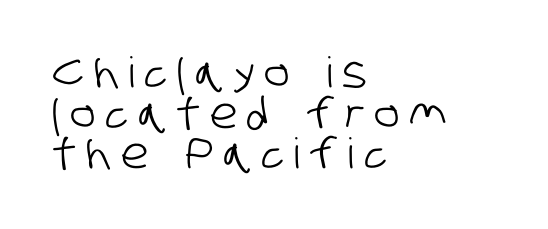
{"serif": "no", "width": "condensed", "stroke_contrast": "low", "x_height": "large", "monospaced": "no", "underline": "no", "align": "left", "line_spacing": "tight", "line_spacing_ratio": 0.97, "letter_spacing": "wide", "letter_spacing_em": 0.24, "glyph_px": 42}
